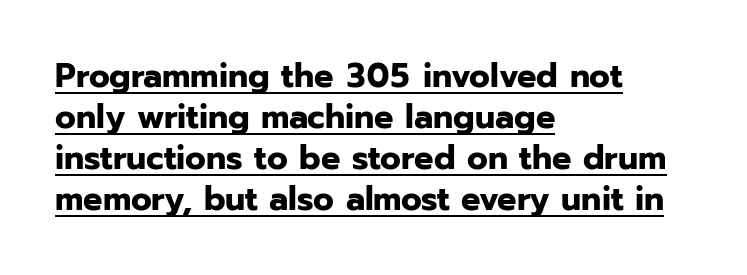
Q: Is the text bold? A: Yes.
Q: Is the text italic (slanted)? A: No, it is upright.
Q: Is the typeface a serif or a sans-serif typeface? A: Sans-serif.
Q: Is the text underlined? A: Yes.
Q: How is the paragraph aligned? A: Left-aligned.
Q: Is the spacing between letters normal or unusually wide? A: Normal.
Q: Width (condensed, normal, or wide)? A: Normal.
Q: Stroke contrast? A: Low.
Q: x-height? A: Medium.
Q: Monospaced? A: No.
